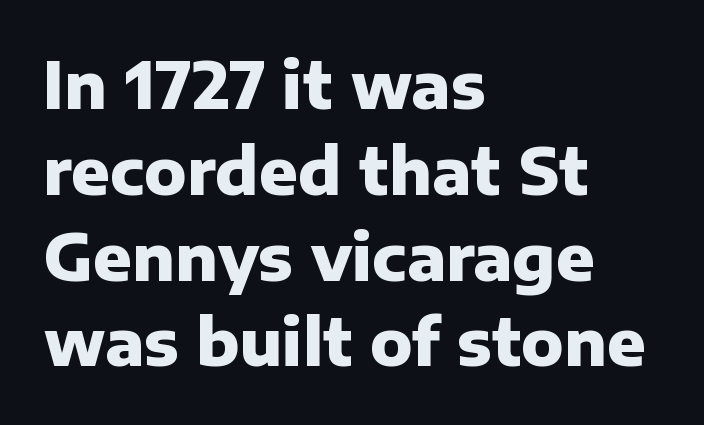
Look at the tracking — it's just the regular setting, nothing added. This rendering features lettering with no underline. In terms of weight, the rendering is a true, heavy bold. Which margin do the lines hug? The left one — the right edge is uneven.
